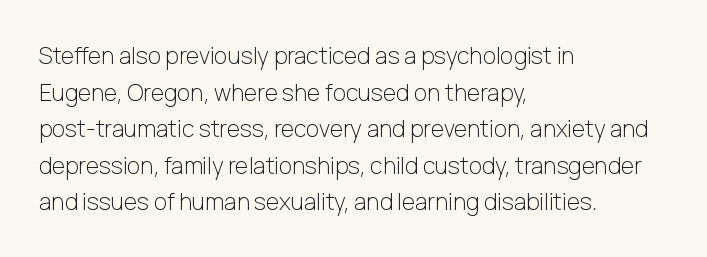
Q: Is the text bold? A: No.
Q: Is the text italic (slanted)? A: No, it is upright.
Q: Is the text underlined? A: No.
Q: How is the paragraph aligned? A: Left-aligned.
Q: Is the spacing between letters normal or unusually wide? A: Normal.
Q: Is the spacing between lines tight, normal or loose? A: Normal.
